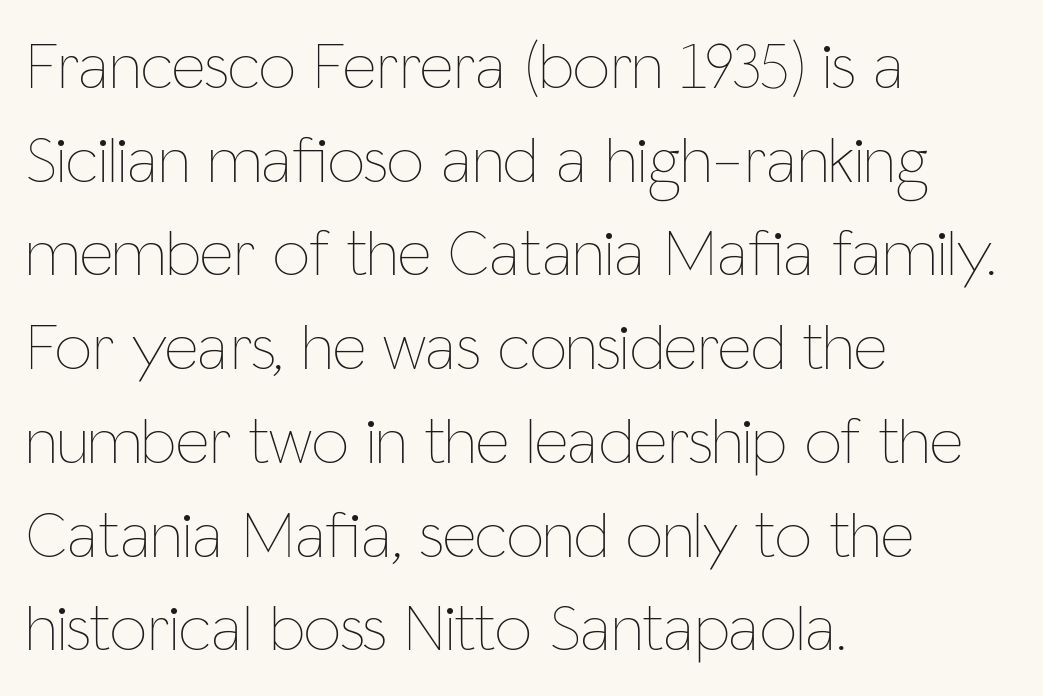
Q: Is the text bold? A: No.
Q: Is the text italic (slanted)? A: No, it is upright.
Q: Is the text underlined? A: No.
Q: How is the paragraph aligned? A: Left-aligned.
Q: Is the spacing between letters normal or unusually wide? A: Normal.
Q: Is the spacing between lines tight, normal or loose? A: Normal.
Q: Width (condensed, normal, or wide)? A: Condensed.
Q: Stroke contrast? A: Low.
Q: x-height? A: Medium.
Q: Monospaced? A: No.
